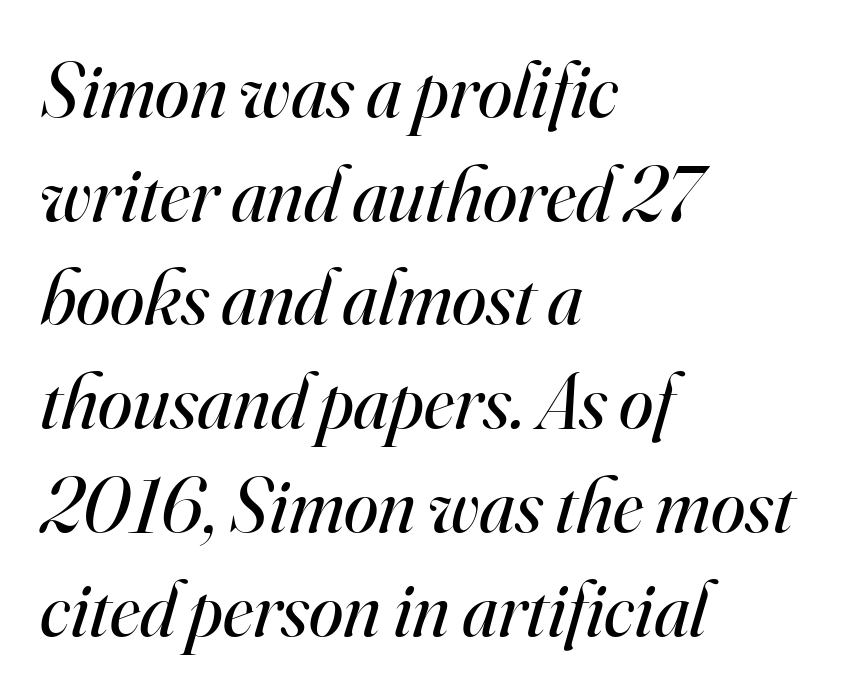
Inter-character spacing is left at the font's built-in metrics. Check the space under the baseline: it is left empty. The glyphs look as if they've been sheared to an angle. Honestly, the row spacing looks completely unremarkable. The rendering uses natural spacing where letterforms have individual widths.
